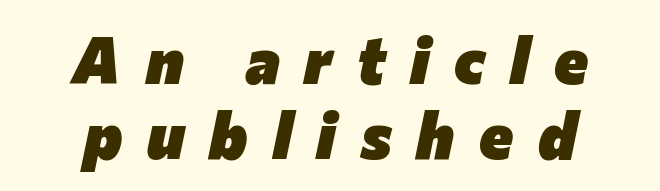
{"italic": "yes", "lean": "right", "slant_degrees": 12, "bold": "yes", "weight": "heavy", "width": "normal", "stroke_contrast": "low", "x_height": "medium", "monospaced": "no", "underline": "no", "align": "center", "line_spacing_ratio": 1.16, "letter_spacing": "wide", "letter_spacing_em": 0.38, "glyph_px": 65}
